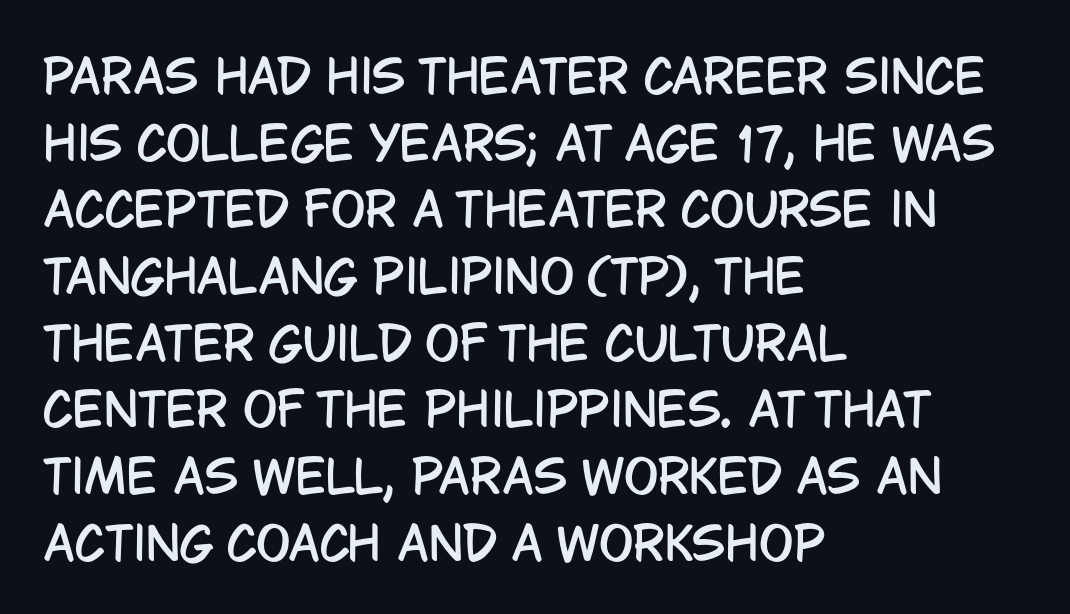
Vertically, the passage feels balanced, rows spaced as you'd expect. These lines keep a tight, regular rhythm from letter to letter. The glyphs are unaccompanied by any horizontal stroke below them. In CSS terms this would be text-align: left. This sample uses a sans-serif face. Varying glyph widths throughout — classic text-font behaviour.
